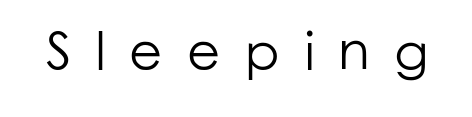
The image shows 54 px light sans-serif type, upright; set unusually wide letter spacing (+0.45 em), not underlined; low stroke contrast and a medium x-height.
